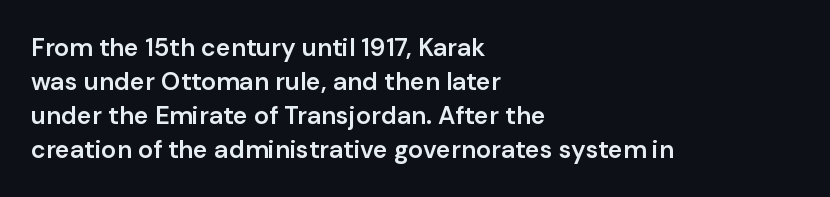
The image shows 25 px text type, upright; set left-aligned, normal line spacing (1.36x), normal letter spacing, not underlined.
